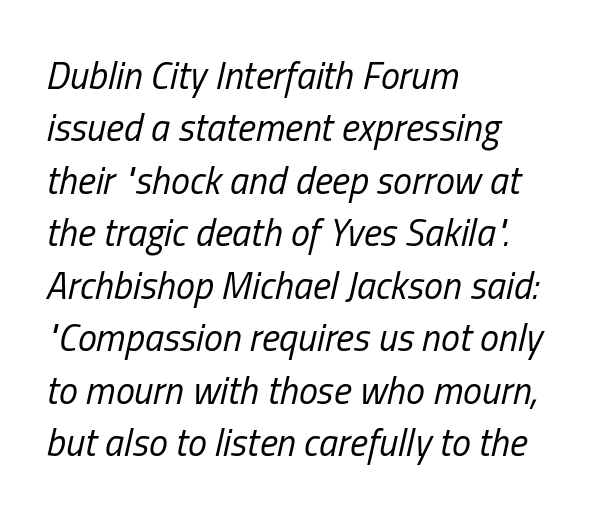
The image shows 38 px regular-weight, condensed type, italic (leaning right); set left-aligned, normal line spacing (1.38x), normal letter spacing, not underlined; low stroke contrast and a medium x-height.
